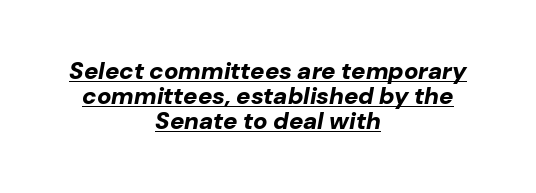
What decoration does the sample have? An underline. The leading is snug, giving the passage a crowded texture. The type is set solid horizontally, with unmodified tracking. Weight check: bold — yes, fully.
